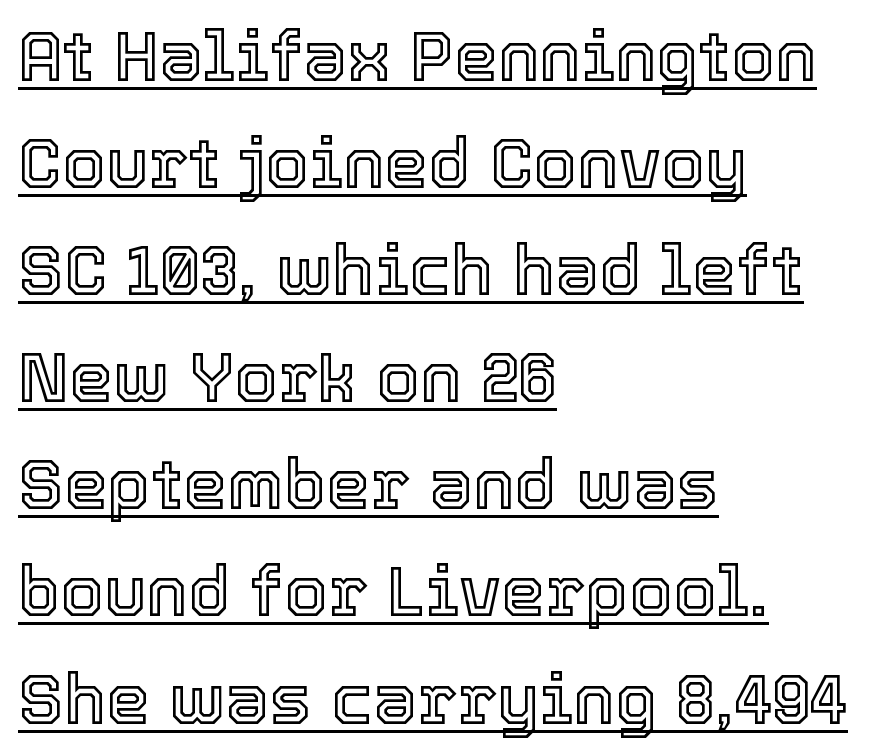
Q: Is the text italic (slanted)? A: No, it is upright.
Q: Is the text underlined? A: Yes.
Q: How is the paragraph aligned? A: Left-aligned.
Q: Is the spacing between letters normal or unusually wide? A: Normal.
Q: Is the spacing between lines tight, normal or loose? A: Normal.
Q: Width (condensed, normal, or wide)? A: Normal.
Q: x-height? A: Medium.
Q: Monospaced? A: No.
